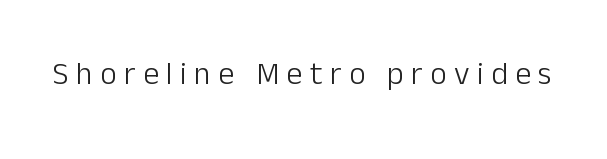
{"serif": "no", "italic": "no", "bold": "no", "weight": "light", "width": "normal", "stroke_contrast": "low", "x_height": "medium", "monospaced": "no", "underline": "no", "letter_spacing": "wide", "letter_spacing_em": 0.23, "glyph_px": 32}
